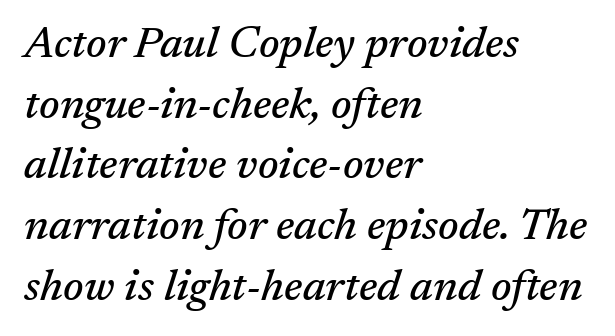
{"serif": "yes", "italic": "yes", "lean": "right", "slant_degrees": 17, "width": "normal", "stroke_contrast": "medium", "x_height": "medium", "monospaced": "no", "underline": "no", "align": "left", "line_spacing": "normal", "line_spacing_ratio": 1.38, "letter_spacing": "normal", "letter_spacing_em": 0.0, "glyph_px": 44}
